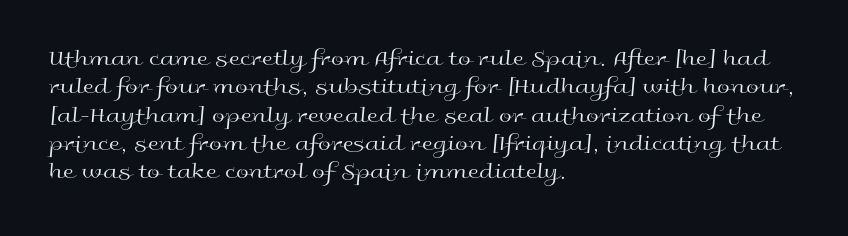
Nobody touched the tracking dial on this one. Visually the block forms a straight wall on the left and a jagged coastline on the right. Posture: upright roman. Beneath every word, the page is bare.
